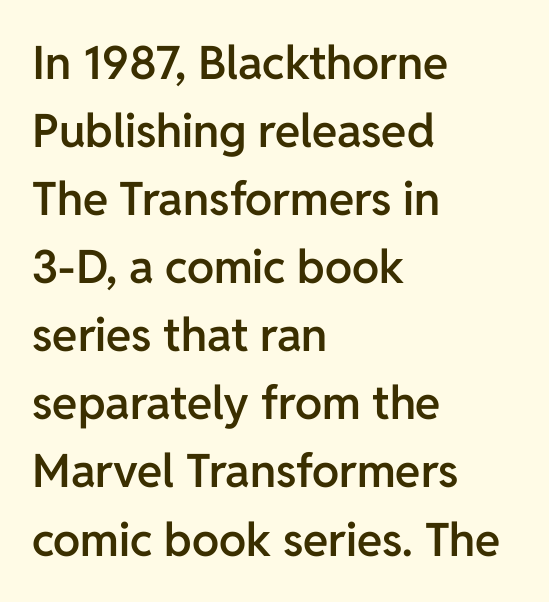
Bare-footed words on every line. Semibold letterforms, between regular and bold. Typeset ragged right — the left edge is the straight one. Designer's note — italics off, roman on.
